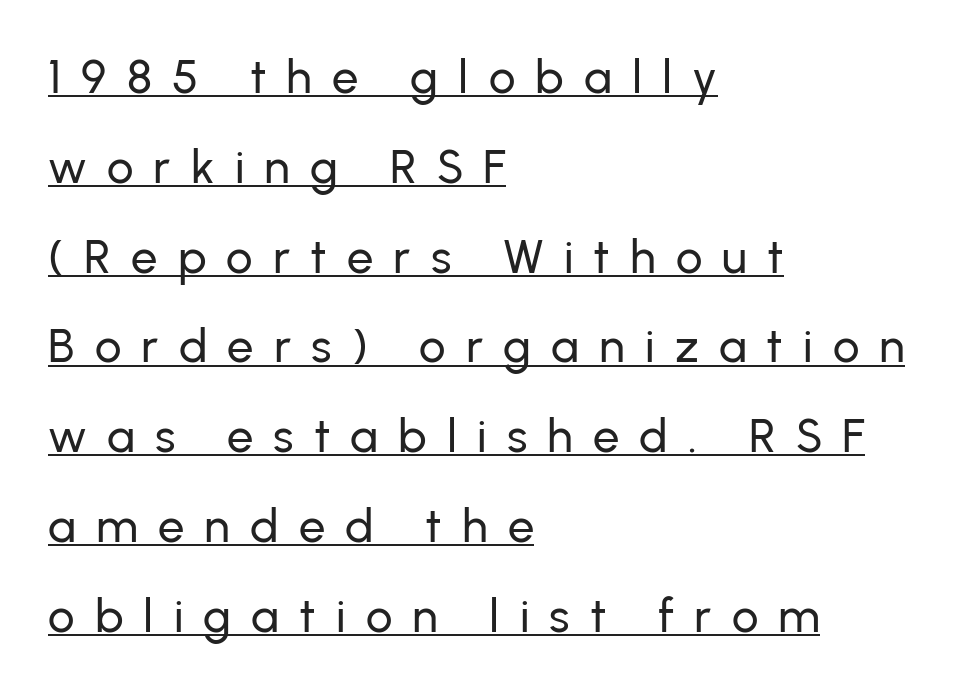
Q: Is the text italic (slanted)? A: No, it is upright.
Q: Is the typeface a serif or a sans-serif typeface? A: Sans-serif.
Q: Is the text underlined? A: Yes.
Q: How is the paragraph aligned? A: Left-aligned.
Q: Is the spacing between letters normal or unusually wide? A: Unusually wide.
Q: Is the spacing between lines tight, normal or loose? A: Loose.
Q: Width (condensed, normal, or wide)? A: Normal.
Q: Stroke contrast? A: Low.
Q: x-height? A: Medium.
Q: Monospaced? A: No.
